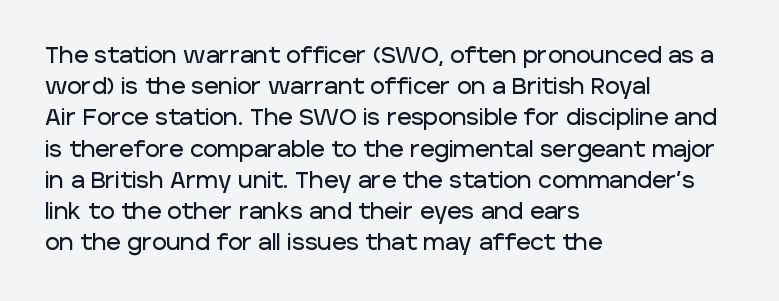
{"italic": "no", "underline": "no", "align": "left", "line_spacing": "normal", "line_spacing_ratio": 1.42, "letter_spacing": "normal", "letter_spacing_em": 0.0, "glyph_px": 22}
